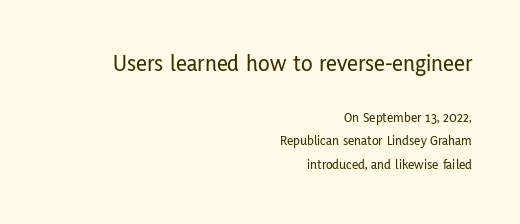
The image shows 24 px text type, upright; set right-aligned, normal line spacing (1.69x), normal letter spacing, not underlined; the first (top) block is 1.71x larger.
